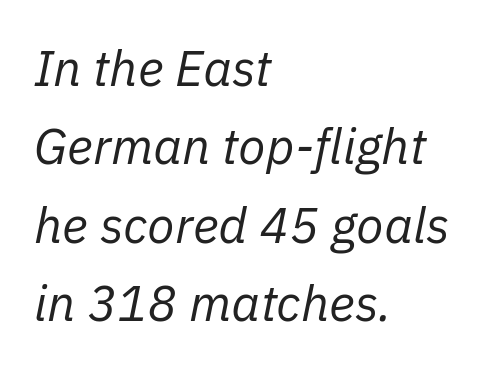
Q: Is the text bold? A: No.
Q: Is the text italic (slanted)? A: Yes, it leans right by about 11 degrees.
Q: Is the text underlined? A: No.
Q: How is the paragraph aligned? A: Left-aligned.
Q: Is the spacing between letters normal or unusually wide? A: Normal.
Q: Is the spacing between lines tight, normal or loose? A: Normal.
Q: Width (condensed, normal, or wide)? A: Normal.
Q: Stroke contrast? A: Low.
Q: x-height? A: Medium.
Q: Monospaced? A: No.
